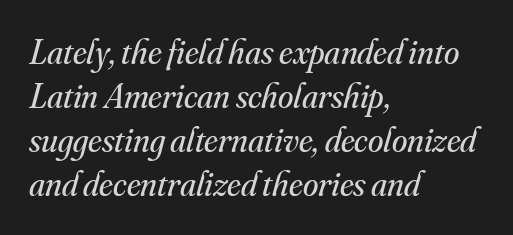
This rendering employs a face with finishing strokes, i.e., a serif. Decoration check: the copy has no underline. The rendering applies a slant to the glyphs. Varying glyph widths throughout — classic text-font behaviour. The type is set solid horizontally, with unmodified tracking. The lines in this sample share a left origin and differ only in where they stop.
